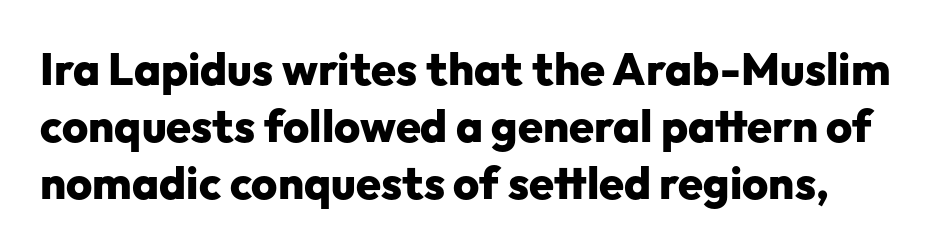
{"serif": "no", "italic": "no", "bold": "yes", "weight": "heavy", "width": "normal", "stroke_contrast": "low", "x_height": "medium", "monospaced": "no", "underline": "no", "line_spacing": "normal", "line_spacing_ratio": 1.27, "letter_spacing": "normal", "letter_spacing_em": 0.0, "glyph_px": 45}
